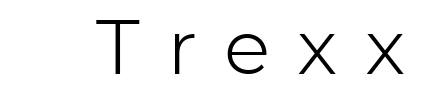
The image shows 77 px light sans-serif type, upright; set unusually wide letter spacing (+0.35 em), not underlined; low stroke contrast and a medium x-height.
